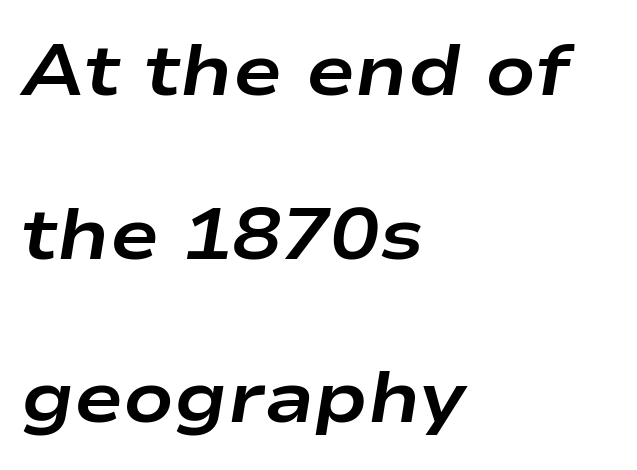
Q: Is the text bold? A: Yes.
Q: Is the text italic (slanted)? A: Yes, it leans right by about 9 degrees.
Q: Is the text underlined? A: No.
Q: How is the paragraph aligned? A: Left-aligned.
Q: Is the spacing between letters normal or unusually wide? A: Normal.
Q: Is the spacing between lines tight, normal or loose? A: Loose.
Q: Width (condensed, normal, or wide)? A: Wide.
Q: Stroke contrast? A: Low.
Q: x-height? A: Medium.
Q: Monospaced? A: No.
